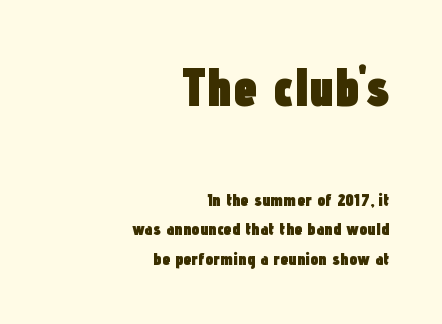
Q: Is the text bold? A: Yes.
Q: Is the text italic (slanted)? A: No, it is upright.
Q: Is the typeface a serif or a sans-serif typeface? A: Sans-serif.
Q: Is the text underlined? A: No.
Q: How is the paragraph aligned? A: Right-aligned.
Q: Is the spacing between letters normal or unusually wide? A: Normal.
Q: Is the spacing between lines tight, normal or loose? A: Normal.
Q: Which block of text is set in a larger size, the first (top) or the second (bottom)? A: The first (top) one.
Q: Width (condensed, normal, or wide)? A: Condensed.
Q: Stroke contrast? A: Low.
Q: x-height? A: Medium.
Q: Monospaced? A: No.
